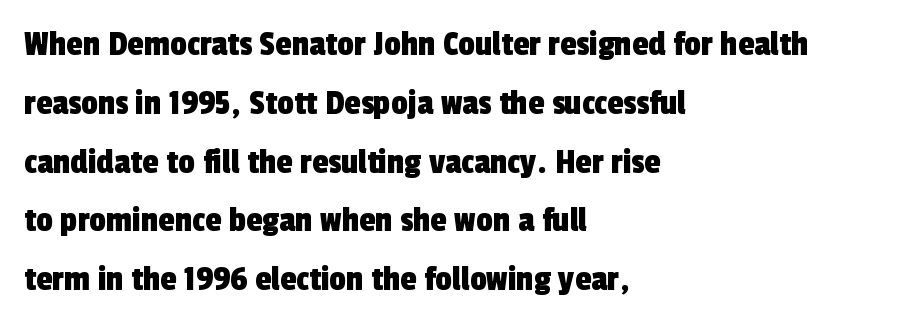
{"serif": "no", "width": "condensed", "x_height": "medium", "monospaced": "no", "underline": "no", "align": "left", "line_spacing": "normal", "line_spacing_ratio": 1.59, "letter_spacing": "normal", "letter_spacing_em": 0.0, "glyph_px": 37}
